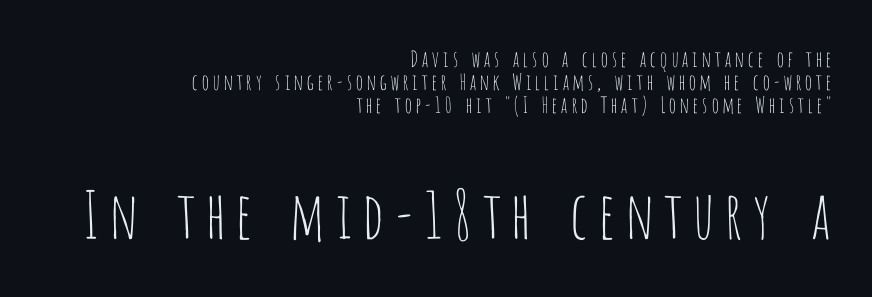
Q: Is the text bold? A: No.
Q: Is the text italic (slanted)? A: No, it is upright.
Q: Is the typeface a serif or a sans-serif typeface? A: Sans-serif.
Q: Is the text underlined? A: No.
Q: How is the paragraph aligned? A: Right-aligned.
Q: Is the spacing between lines tight, normal or loose? A: Tight.
Q: Which block of text is set in a larger size, the first (top) or the second (bottom)? A: The second (bottom) one.
Q: Width (condensed, normal, or wide)? A: Condensed.
Q: Stroke contrast? A: Low.
Q: x-height? A: Large.
Q: Monospaced? A: No.
